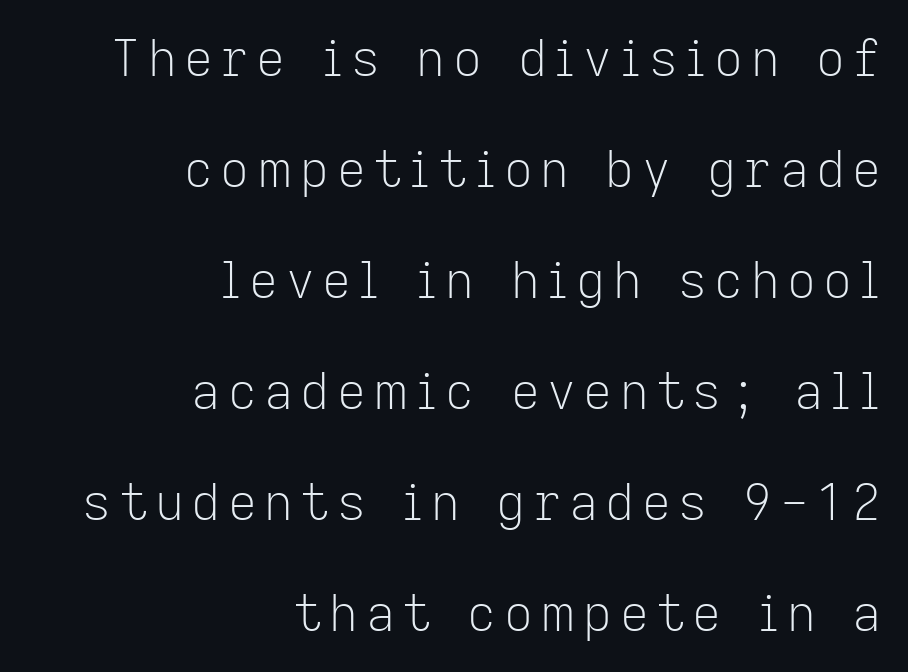
Q: Is the text bold? A: No.
Q: Is the text italic (slanted)? A: No, it is upright.
Q: Is the typeface a serif or a sans-serif typeface? A: Sans-serif.
Q: Is the text underlined? A: No.
Q: How is the paragraph aligned? A: Right-aligned.
Q: Is the spacing between lines tight, normal or loose? A: Loose.
Q: Width (condensed, normal, or wide)? A: Normal.
Q: Stroke contrast? A: Low.
Q: x-height? A: Medium.
Q: Monospaced? A: No.
